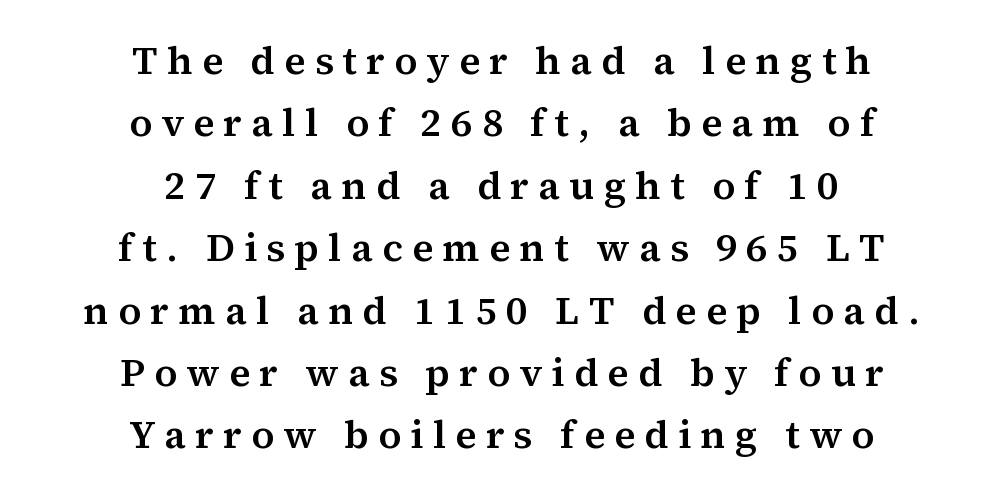
The image shows 39 px serif type, upright; set centered, normal line spacing (1.6x), unusually wide letter spacing (+0.24 em), not underlined; medium stroke contrast and a medium x-height.
